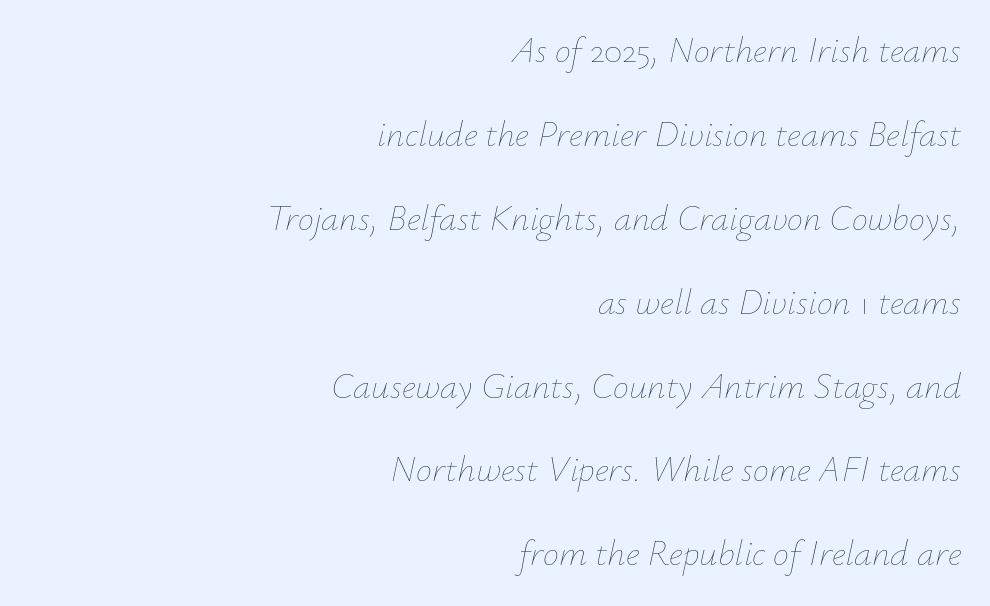
{"italic": "yes", "lean": "right", "slant_degrees": 12, "bold": "no", "weight": "thin", "width": "normal", "stroke_contrast": "low", "x_height": "small", "monospaced": "no", "underline": "no", "align": "right", "line_spacing": "loose", "line_spacing_ratio": 2.33, "letter_spacing": "normal", "letter_spacing_em": 0.0, "glyph_px": 36}
